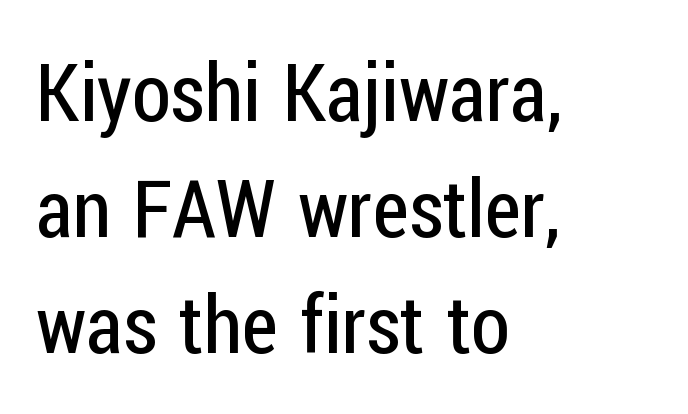
Horizontal bands of white between lines are of average thickness. Spacing verdict: proportional, widths tailored to each character. Designer's note — italics off, roman on. The rendering anchors every line to the left-hand side. Here the glyphs are tracked normally, forming tight word shapes.
